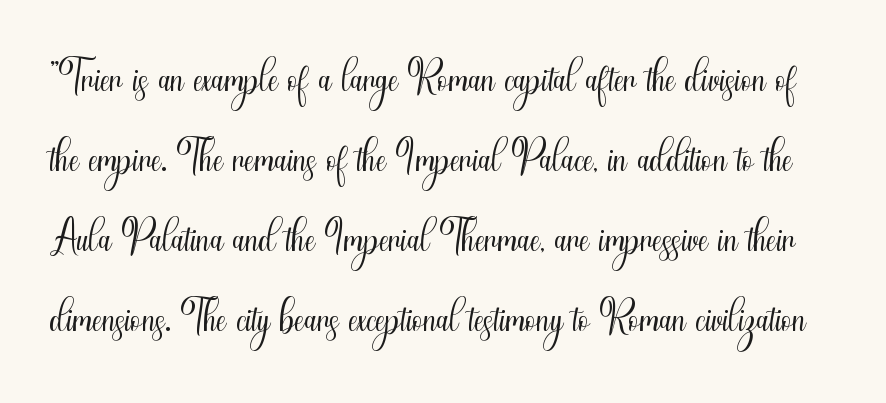
{"serif": "no", "bold": "no", "weight": "light", "width": "condensed", "stroke_contrast": "medium", "x_height": "small", "monospaced": "no", "underline": "no", "line_spacing": "normal", "line_spacing_ratio": 1.29, "letter_spacing": "normal", "letter_spacing_em": 0.0, "glyph_px": 62}
